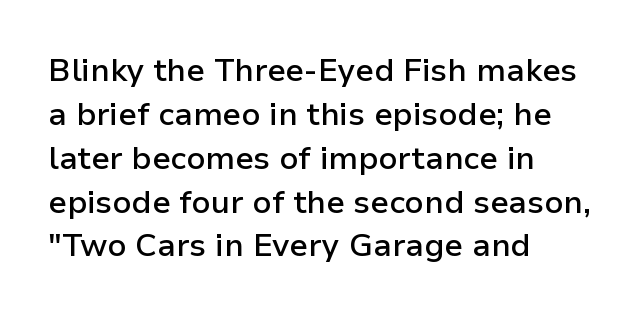
The image shows 32 px semibold sans-serif type, upright; set left-aligned, normal line spacing (1.37x), normal letter spacing, not underlined; low stroke contrast and a medium x-height.
